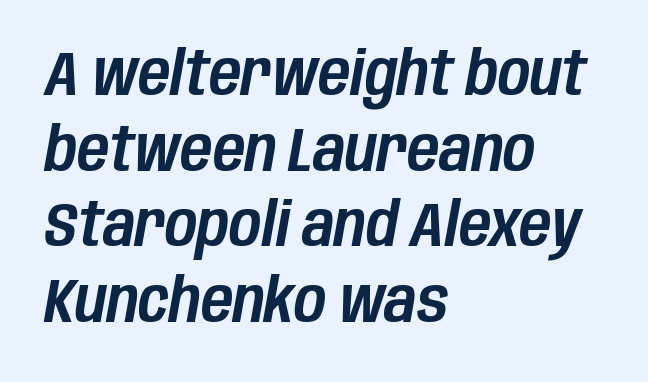
Q: Is the text italic (slanted)? A: Yes, it leans right by about 10 degrees.
Q: Is the text underlined? A: No.
Q: How is the paragraph aligned? A: Left-aligned.
Q: Is the spacing between letters normal or unusually wide? A: Normal.
Q: Width (condensed, normal, or wide)? A: Condensed.
Q: Stroke contrast? A: Low.
Q: x-height? A: Large.
Q: Monospaced? A: No.
